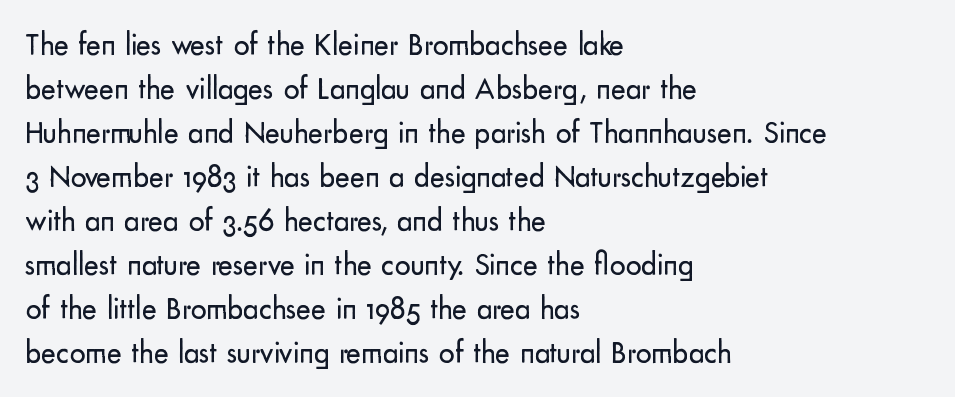
The weight tops out at a normal text grade. Baseline-to-baseline distance is the conventional proportion of letter height. Horizontal alignment here is leftward, the default for most running prose. A bare baseline throughout the passage. Do the letters lean? They stand straight.
